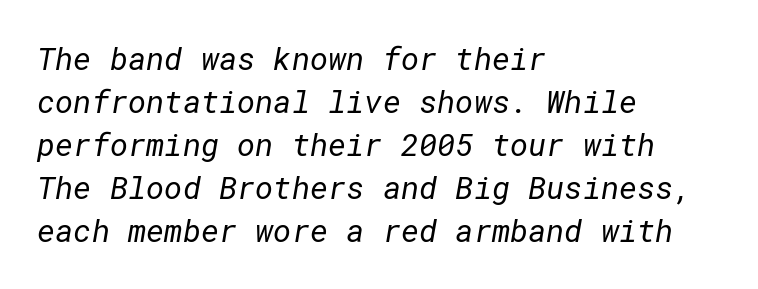
The image shows 31 px regular-weight sans-serif type; set left-aligned, normal line spacing (1.39x), normal letter spacing, not underlined; low stroke contrast and a medium x-height.
